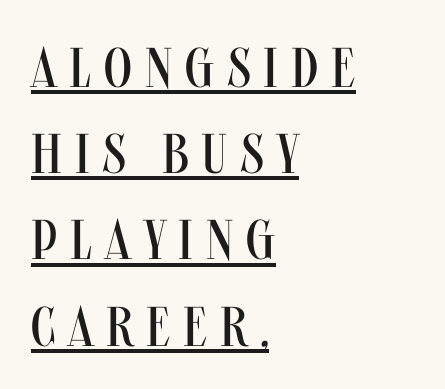
Varying glyph widths throughout — classic text-font behaviour. Students, observe: this is what conventionally led text looks like. The passage shown is underscored from start to finish. Posture: vertical. The rendering shows plain stroke endings on the letterforms — a sans-serif design.
